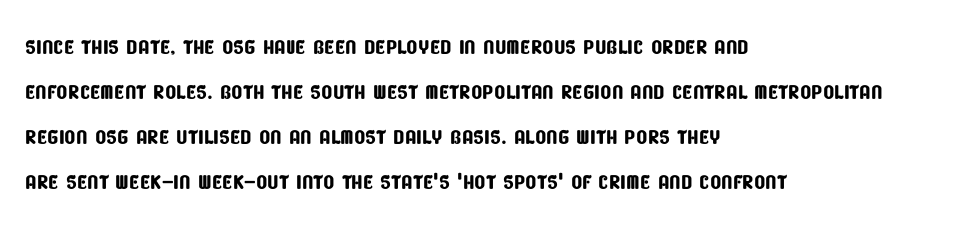
{"serif": "no", "width": "condensed", "stroke_contrast": "low", "x_height": "large", "monospaced": "no", "underline": "no", "align": "left", "line_spacing": "normal", "line_spacing_ratio": 1.55, "letter_spacing": "normal", "letter_spacing_em": 0.0, "glyph_px": 29}
